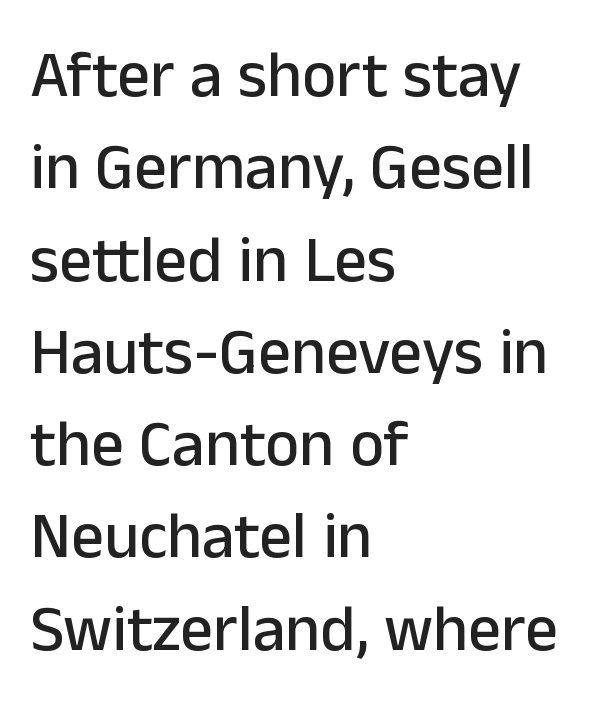
{"serif": "no", "italic": "no", "width": "normal", "stroke_contrast": "low", "x_height": "medium", "monospaced": "no", "underline": "no", "align": "left", "line_spacing": "normal", "line_spacing_ratio": 1.42, "letter_spacing": "normal", "letter_spacing_em": 0.0, "glyph_px": 65}
